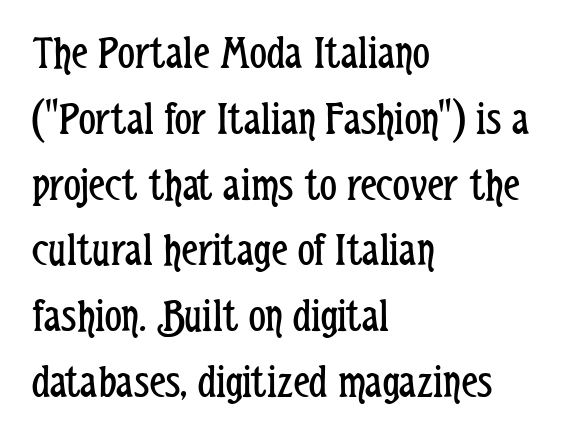
Is this a heavy cut? Hardly; it is regular or lighter. This rendering uses left alignment, leaving the right contour irregular. Posture: upright roman. Note: no serifs on the glyphs.
